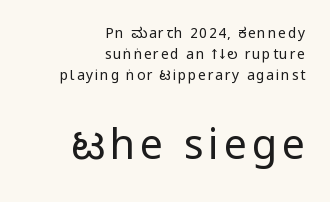
Q: Is the text bold? A: No.
Q: Is the text italic (slanted)? A: No, it is upright.
Q: Is the typeface a serif or a sans-serif typeface? A: Sans-serif.
Q: Is the text underlined? A: No.
Q: How is the paragraph aligned? A: Right-aligned.
Q: Is the spacing between lines tight, normal or loose? A: Normal.
Q: Which block of text is set in a larger size, the first (top) or the second (bottom)? A: The second (bottom) one.
Q: Width (condensed, normal, or wide)? A: Condensed.
Q: Stroke contrast? A: Low.
Q: x-height? A: Large.
Q: Monospaced? A: No.
